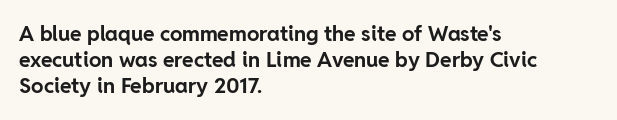
Q: Is the text bold? A: Yes.
Q: Is the text italic (slanted)? A: No, it is upright.
Q: Is the text underlined? A: No.
Q: How is the paragraph aligned? A: Left-aligned.
Q: Is the spacing between letters normal or unusually wide? A: Normal.
